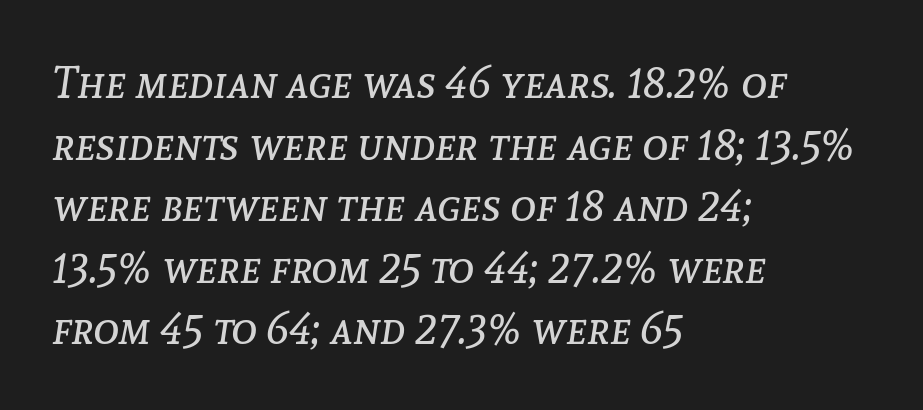
{"italic": "yes", "lean": "right", "slant_degrees": 8, "bold": "no", "weight": "regular", "width": "normal", "stroke_contrast": "low", "x_height": "medium", "monospaced": "no", "underline": "no", "align": "left", "line_spacing": "normal", "line_spacing_ratio": 1.4, "letter_spacing": "normal", "letter_spacing_em": 0.0, "glyph_px": 44}
